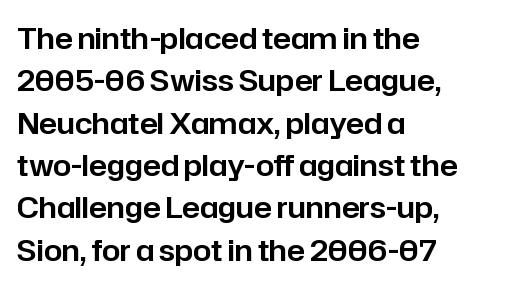
{"serif": "no", "italic": "no", "width": "normal", "stroke_contrast": "low", "x_height": "medium", "monospaced": "no", "underline": "no", "align": "left", "line_spacing": "normal", "line_spacing_ratio": 1.46, "letter_spacing": "normal", "letter_spacing_em": 0.0, "glyph_px": 29}
